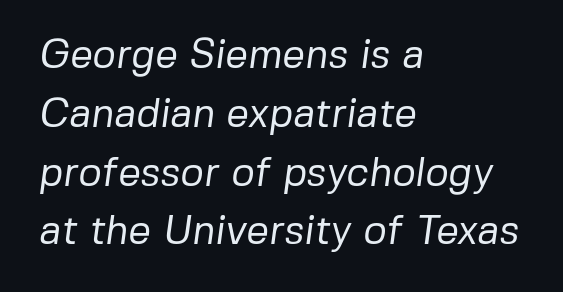
{"serif": "no", "bold": "no", "weight": "regular", "width": "normal", "stroke_contrast": "low", "x_height": "medium", "monospaced": "no", "underline": "no", "align": "left", "line_spacing": "normal", "line_spacing_ratio": 1.47, "letter_spacing": "normal", "letter_spacing_em": 0.0, "glyph_px": 40}
